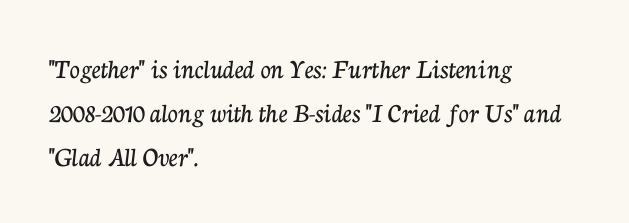
Q: Is the text italic (slanted)? A: Yes.
Q: Is the typeface a serif or a sans-serif typeface? A: Serif.
Q: Is the text underlined? A: No.
Q: How is the paragraph aligned? A: Left-aligned.
Q: Is the spacing between letters normal or unusually wide? A: Normal.
Q: Is the spacing between lines tight, normal or loose? A: Normal.
Q: Width (condensed, normal, or wide)? A: Normal.
Q: Stroke contrast? A: Low.
Q: x-height? A: Medium.
Q: Monospaced? A: No.
